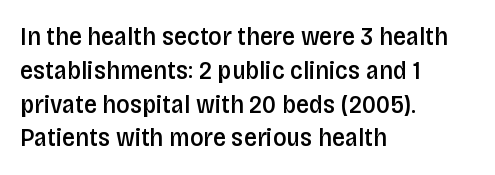
{"italic": "no", "bold": "semi", "underline": "no", "align": "left", "line_spacing": "normal", "line_spacing_ratio": 1.3, "letter_spacing": "normal", "letter_spacing_em": 0.0, "glyph_px": 26}
